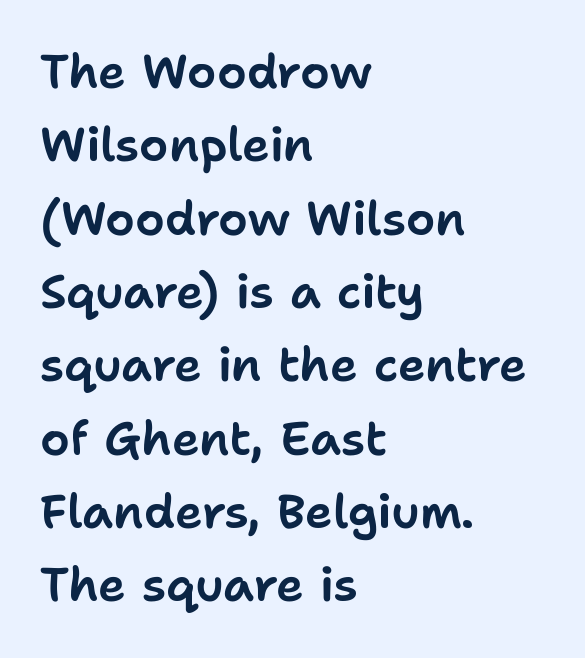
Q: Is the text italic (slanted)? A: No, it is upright.
Q: Is the typeface a serif or a sans-serif typeface? A: Sans-serif.
Q: Is the text underlined? A: No.
Q: How is the paragraph aligned? A: Left-aligned.
Q: Is the spacing between letters normal or unusually wide? A: Normal.
Q: Is the spacing between lines tight, normal or loose? A: Normal.
Q: Width (condensed, normal, or wide)? A: Normal.
Q: Stroke contrast? A: Low.
Q: x-height? A: Medium.
Q: Monospaced? A: No.
